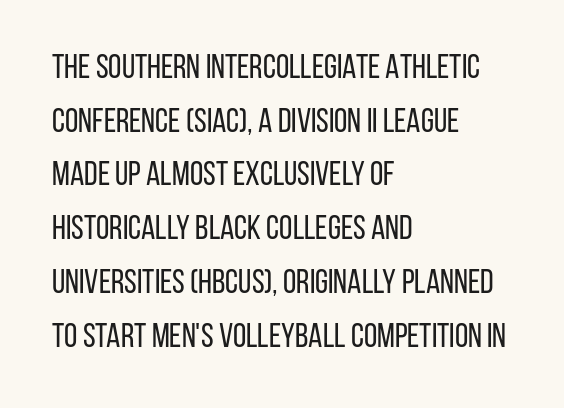
{"serif": "no", "italic": "no", "bold": "no", "weight": "regular", "width": "condensed", "stroke_contrast": "low", "x_height": "large", "monospaced": "no", "underline": "no", "align": "left", "line_spacing": "normal", "line_spacing_ratio": 1.58, "letter_spacing": "normal", "letter_spacing_em": 0.0, "glyph_px": 34}
